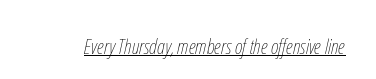
{"italic": "yes", "lean": "right", "slant_degrees": 12, "bold": "no", "underline": "yes", "letter_spacing": "normal", "letter_spacing_em": 0.0, "glyph_px": 21}
